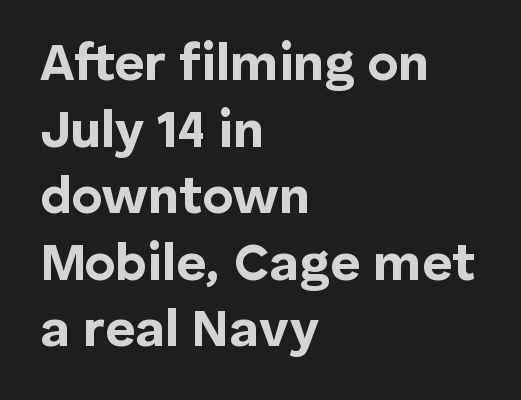
{"serif": "no", "italic": "no", "bold": "yes", "weight": "bold", "width": "normal", "stroke_contrast": "low", "x_height": "medium", "monospaced": "no", "underline": "no", "align": "left", "line_spacing": "normal", "line_spacing_ratio": 1.28, "letter_spacing": "normal", "letter_spacing_em": 0.0, "glyph_px": 52}
